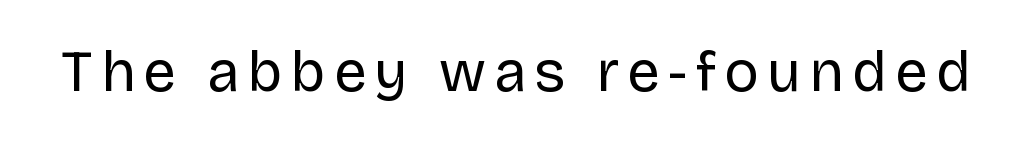
{"serif": "no", "italic": "no", "bold": "no", "weight": "regular", "width": "normal", "stroke_contrast": "low", "x_height": "large", "monospaced": "no", "underline": "no", "glyph_px": 58}
